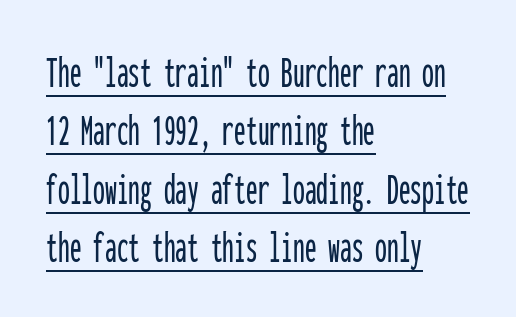
Q: Is the text italic (slanted)? A: No, it is upright.
Q: Is the typeface a serif or a sans-serif typeface? A: Sans-serif.
Q: Is the text underlined? A: Yes.
Q: How is the paragraph aligned? A: Left-aligned.
Q: Is the spacing between letters normal or unusually wide? A: Normal.
Q: Width (condensed, normal, or wide)? A: Condensed.
Q: Stroke contrast? A: Low.
Q: x-height? A: Medium.
Q: Monospaced? A: Yes.
